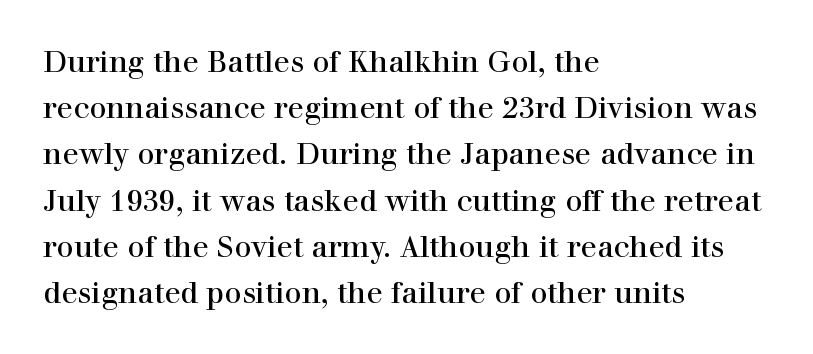
Do the characters align in a grid? No, the font is proportional. Unlike a clean sans, this face finishes its strokes with serifs. The passage shown is not underscored anywhere. The typesetter chose a ragged-right arrangement here.
